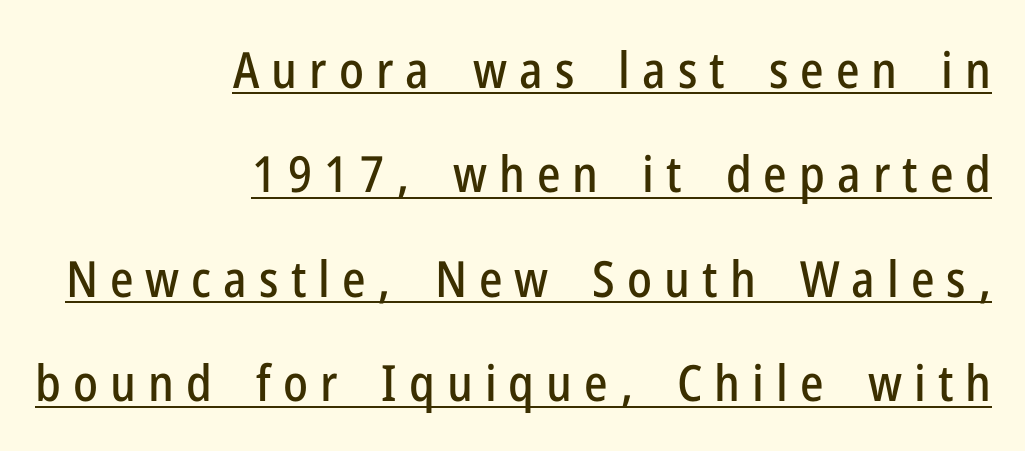
{"serif": "no", "italic": "no", "width": "condensed", "stroke_contrast": "low", "x_height": "medium", "monospaced": "no", "underline": "yes", "align": "right", "line_spacing": "loose", "line_spacing_ratio": 2.09, "letter_spacing": "wide", "letter_spacing_em": 0.24, "glyph_px": 50}
